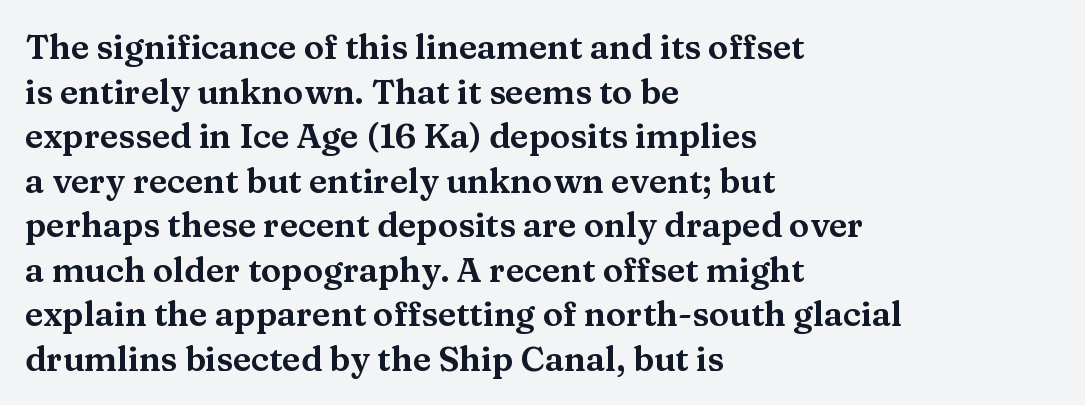
The image shows 34 px wide serif type, upright; set left-aligned, normal line spacing (1.31x), normal letter spacing, not underlined; medium stroke contrast and a medium x-height.
